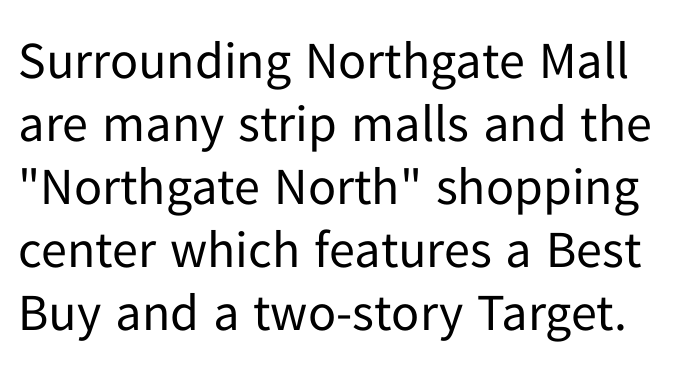
Q: Is the text bold? A: No.
Q: Is the text italic (slanted)? A: No, it is upright.
Q: Is the typeface a serif or a sans-serif typeface? A: Sans-serif.
Q: Is the text underlined? A: No.
Q: Is the spacing between letters normal or unusually wide? A: Normal.
Q: Width (condensed, normal, or wide)? A: Normal.
Q: Stroke contrast? A: Low.
Q: x-height? A: Medium.
Q: Monospaced? A: No.
